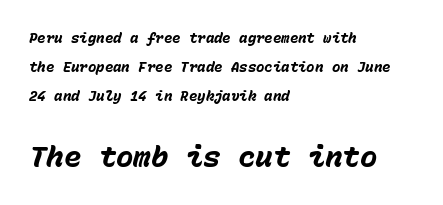
Set as a true bold cut, around the 700 mark. A great deal of white space separates one row of letters from the next. Caption: multi-line text, flush left, ragged right. Scale increases going downward across the two blocks. Think of a typewriter: that constant character pitch is what you see here. Does extra space separate the letters? No, they use regular spacing.
